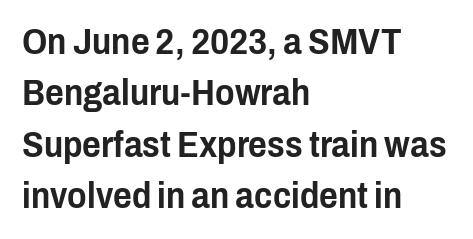
Students, note that the glyphs here touch the page at normal intervals. No feet cap the strokes, marking this as sans-serif type. Horizontally, the lines are justified to the leading edge only. Evenly set lines give the paragraph a standard silhouette. Honestly, there is no underline to notice here at all.
